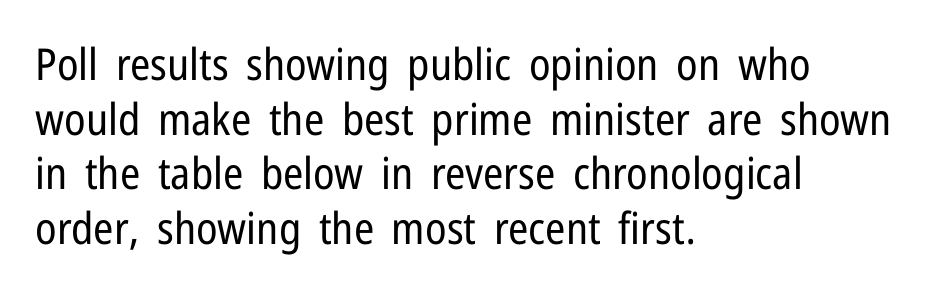
Stroke terminals: plain, sans-serif. The rag falls on the right side of this text block. Decoration check: the copy has no underline. The letterforms sit shoulder to shoulder at normal distance. Stroke mass is kept to a normal reading level or below.
